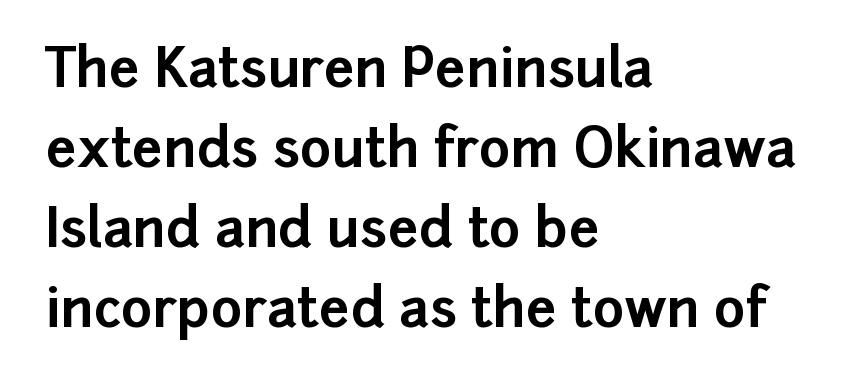
The image shows 54 px bold sans-serif type, upright; set left-aligned, normal line spacing (1.48x), normal letter spacing, not underlined; low stroke contrast and a medium x-height.
